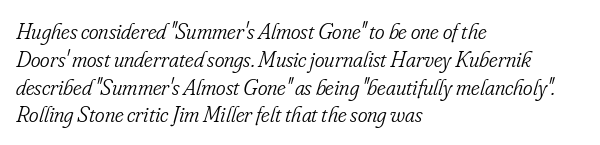
The image shows 23 px text type, italic (leaning right); set left-aligned, line spacing 1.21x, normal letter spacing, not underlined.
